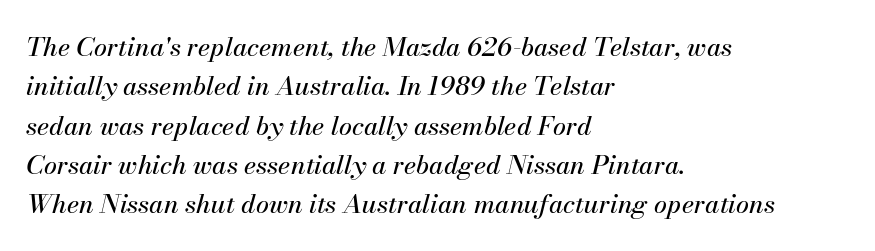
{"italic": "yes", "lean": "right", "slant_degrees": 13, "underline": "no", "align": "left", "line_spacing": "normal", "line_spacing_ratio": 1.51, "letter_spacing": "normal", "letter_spacing_em": 0.0, "glyph_px": 26}
